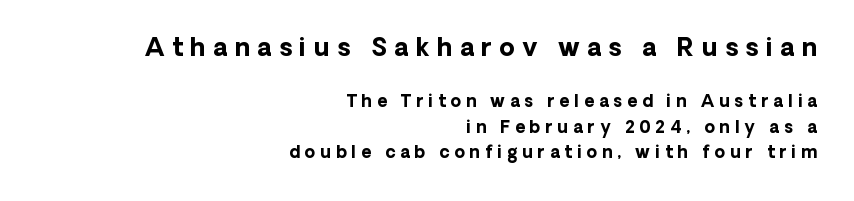
{"italic": "no", "bold": "yes", "underline": "no", "align": "right", "line_spacing": "normal", "line_spacing_ratio": 1.5, "letter_spacing": "wide", "letter_spacing_em": 0.29, "larger_block": "first", "size_ratio": 1.47, "glyph_px": 25}
